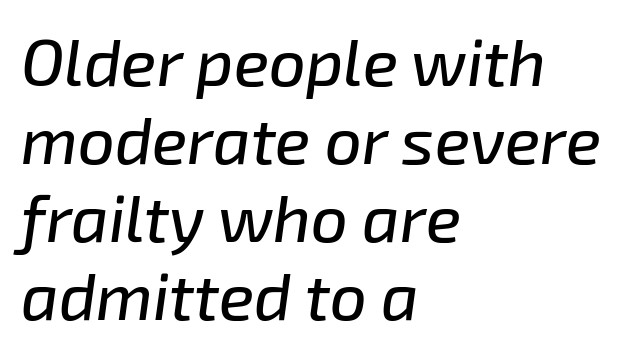
The image shows 65 px text type, italic (leaning right); set left-aligned, line spacing 1.2x, normal letter spacing, not underlined; low stroke contrast and a medium x-height.
